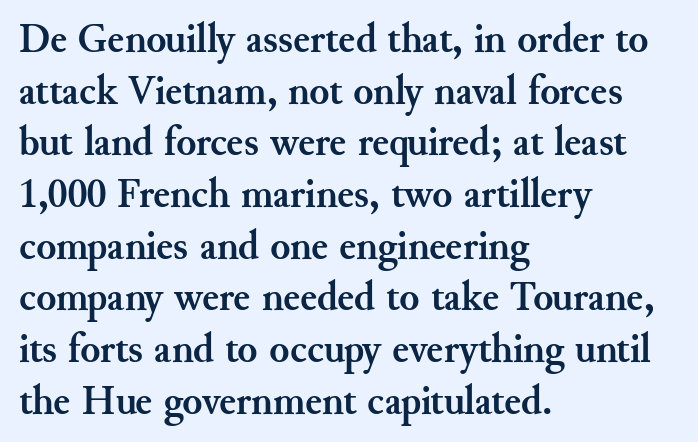
Nope, not italic — everything's standing straight. Clear beneath every line of the passage. Each word holds together tightly as a unit, with standard inter-letter gaps. Emphasis by weight is at full strength: bold. Proportional: the letters do not fall into vertical columns.
